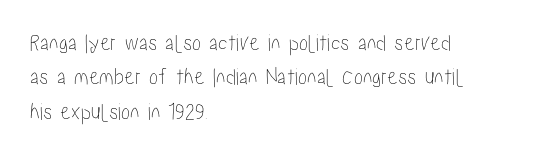
Q: Is the text italic (slanted)? A: No, it is upright.
Q: Is the text underlined? A: No.
Q: How is the paragraph aligned? A: Left-aligned.
Q: Is the spacing between letters normal or unusually wide? A: Normal.
Q: Is the spacing between lines tight, normal or loose? A: Normal.
